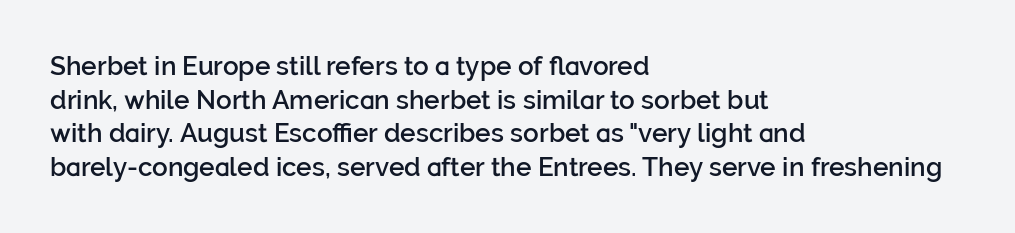
Each row of text sits above clean, open space. Notice how the passage keeps a crisp vertical edge on the left only. These lines keep a tight, regular rhythm from letter to letter. The strokes are fattened partway — semibold, not bold. Regarding leading, the lines here are spaced in the standard way. Upright lettering throughout.
